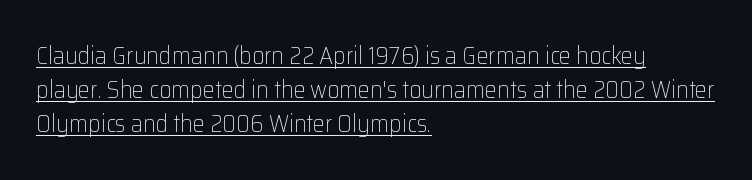
Q: Is the text bold? A: No.
Q: Is the text italic (slanted)? A: No, it is upright.
Q: Is the text underlined? A: Yes.
Q: How is the paragraph aligned? A: Left-aligned.
Q: Is the spacing between letters normal or unusually wide? A: Normal.
Q: Is the spacing between lines tight, normal or loose? A: Normal.
